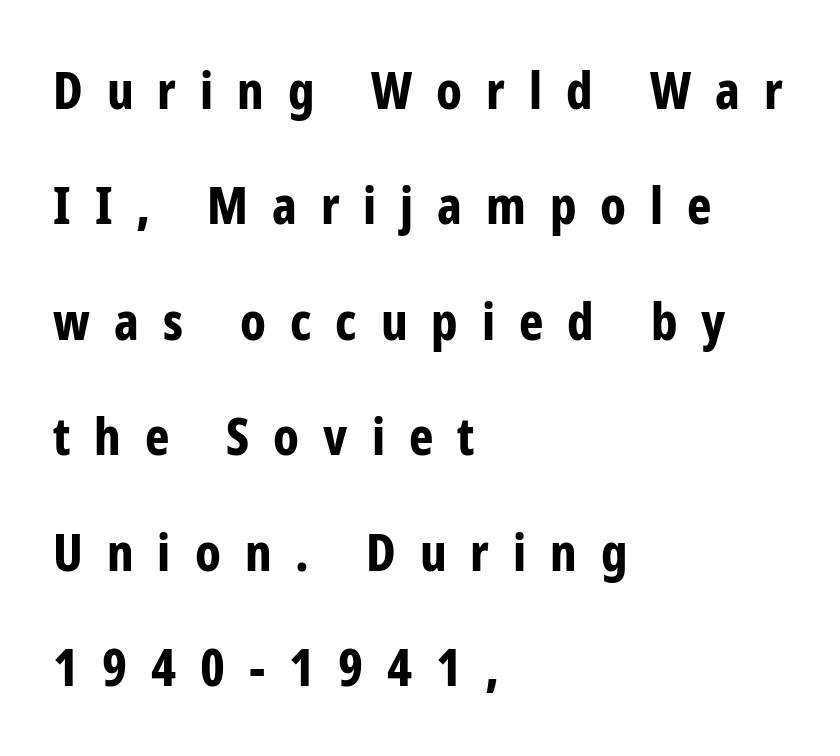
Q: Is the text bold? A: Yes.
Q: Is the text italic (slanted)? A: No, it is upright.
Q: Is the typeface a serif or a sans-serif typeface? A: Sans-serif.
Q: Is the text underlined? A: No.
Q: How is the paragraph aligned? A: Left-aligned.
Q: Is the spacing between letters normal or unusually wide? A: Unusually wide.
Q: Is the spacing between lines tight, normal or loose? A: Loose.
Q: Width (condensed, normal, or wide)? A: Condensed.
Q: Stroke contrast? A: Low.
Q: x-height? A: Medium.
Q: Monospaced? A: No.
